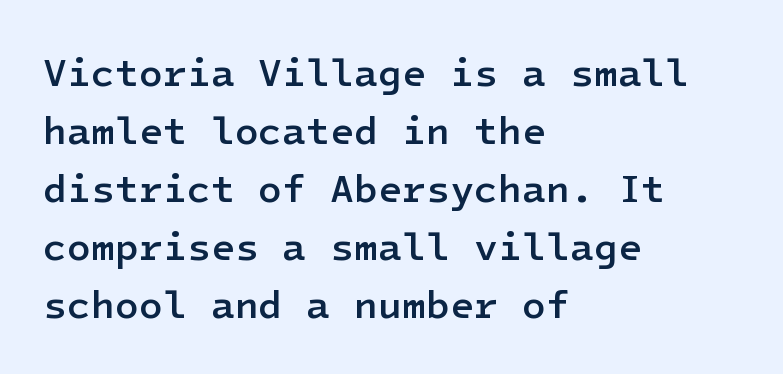
{"serif": "no", "italic": "no", "bold": "semi", "weight": "semibold", "width": "normal", "stroke_contrast": "low", "x_height": "medium", "underline": "no", "align": "left", "line_spacing": "normal", "line_spacing_ratio": 1.49, "letter_spacing": "normal", "letter_spacing_em": 0.0, "glyph_px": 39}
